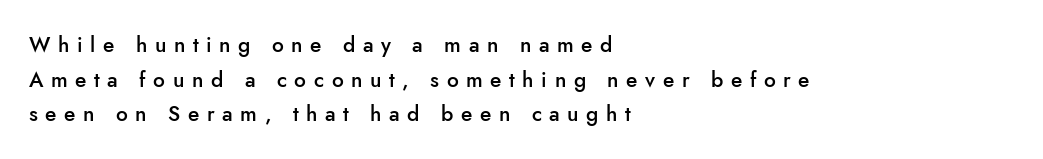
Q: Is the text bold? A: Semi-bold.
Q: Is the text italic (slanted)? A: No, it is upright.
Q: Is the text underlined? A: No.
Q: How is the paragraph aligned? A: Left-aligned.
Q: Is the spacing between letters normal or unusually wide? A: Unusually wide.
Q: Is the spacing between lines tight, normal or loose? A: Normal.
